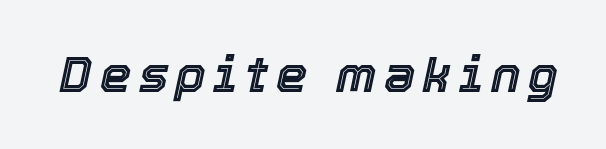
Q: Is the text italic (slanted)? A: Yes, it leans right by about 12 degrees.
Q: Is the text underlined? A: No.
Q: Width (condensed, normal, or wide)? A: Normal.
Q: x-height? A: Medium.
Q: Monospaced? A: No.
